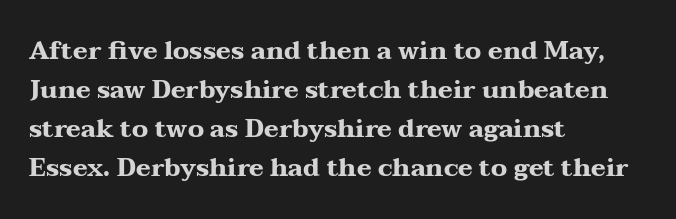
{"italic": "no", "bold": "yes", "underline": "no", "align": "left", "line_spacing": "normal", "line_spacing_ratio": 1.56, "letter_spacing": "normal", "letter_spacing_em": 0.0, "glyph_px": 25}
